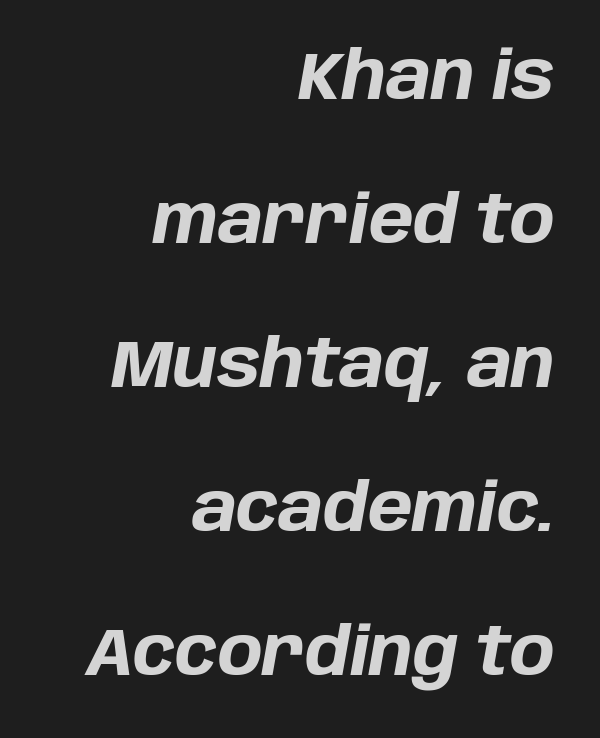
Notice how the stems are inclined rather than vertical — that's the hallmark of italics. These lines are rendered in a variable-pitch font. The lines are quadded right. Students, note that the glyphs here touch the page at normal intervals. In terms of leading, this rendering errs on the spacious side. The font is running at its bold setting.
